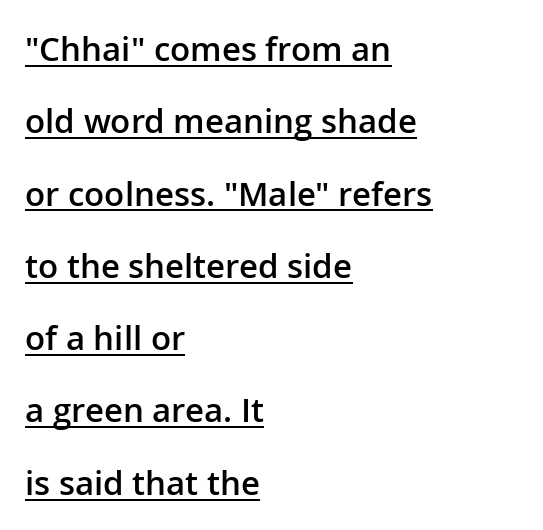
Q: Is the text bold? A: Semi-bold.
Q: Is the text italic (slanted)? A: No, it is upright.
Q: Is the typeface a serif or a sans-serif typeface? A: Sans-serif.
Q: Is the text underlined? A: Yes.
Q: How is the paragraph aligned? A: Left-aligned.
Q: Is the spacing between letters normal or unusually wide? A: Normal.
Q: Is the spacing between lines tight, normal or loose? A: Loose.
Q: Width (condensed, normal, or wide)? A: Normal.
Q: Stroke contrast? A: Low.
Q: x-height? A: Medium.
Q: Monospaced? A: No.
